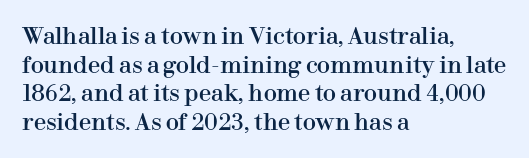
The image shows 22 px text type, upright; set left-aligned, normal line spacing (1.3x), normal letter spacing, not underlined.
